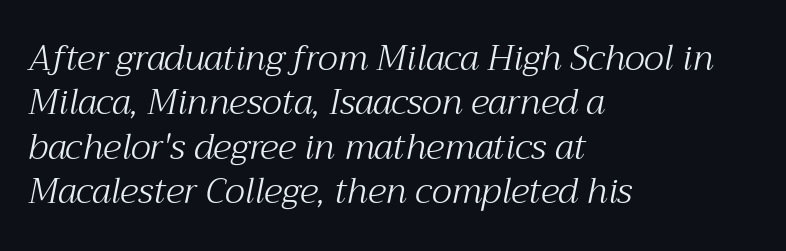
{"serif": "yes", "italic": "yes", "lean": "right", "slant_degrees": 12, "bold": "no", "weight": "light", "width": "normal", "stroke_contrast": "medium", "x_height": "medium", "monospaced": "no", "underline": "no", "align": "left", "line_spacing": "normal", "line_spacing_ratio": 1.27, "letter_spacing": "normal", "letter_spacing_em": 0.0, "glyph_px": 35}
